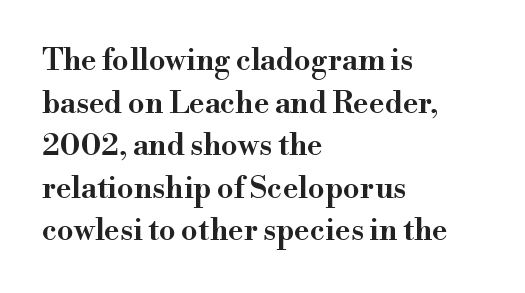
{"serif": "yes", "italic": "no", "bold": "semi", "weight": "semibold", "width": "normal", "stroke_contrast": "high", "x_height": "small", "monospaced": "no", "underline": "no", "align": "left", "line_spacing": "normal", "line_spacing_ratio": 1.42, "letter_spacing": "normal", "letter_spacing_em": 0.0, "glyph_px": 30}
